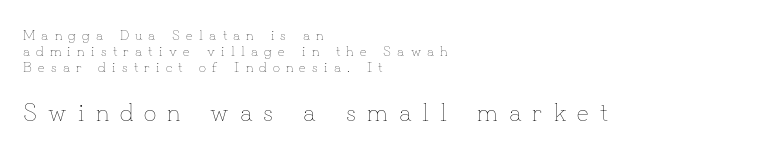
{"italic": "no", "bold": "no", "underline": "no", "align": "left", "line_spacing_ratio": 1.16, "letter_spacing": "wide", "letter_spacing_em": 0.44, "larger_block": "second", "size_ratio": 1.79, "glyph_px": 25}
